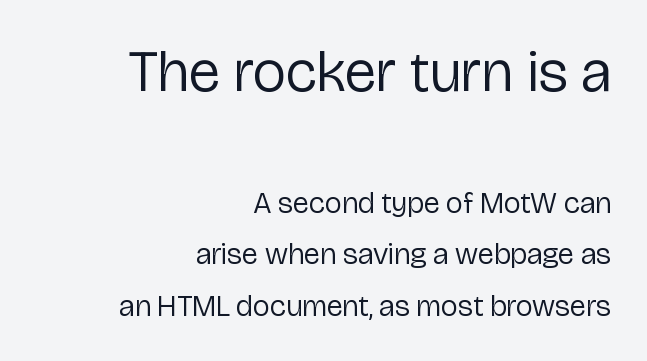
The image shows 59 px regular-weight sans-serif type, upright; set right-aligned, line spacing 1.72x, normal letter spacing, not underlined; the first (top) block is 1.97x larger; low stroke contrast and a medium x-height.
